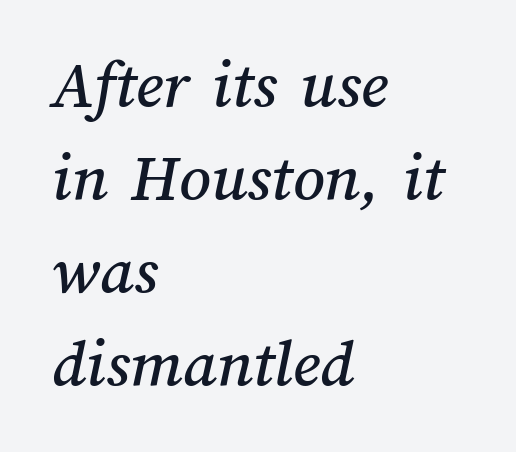
Q: Is the text underlined? A: No.
Q: How is the paragraph aligned? A: Left-aligned.
Q: Is the spacing between letters normal or unusually wide? A: Normal.
Q: Is the spacing between lines tight, normal or loose? A: Normal.
Q: Width (condensed, normal, or wide)? A: Normal.
Q: Stroke contrast? A: Medium.
Q: x-height? A: Medium.
Q: Monospaced? A: No.
